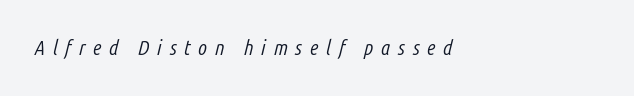
Q: Is the text bold? A: No.
Q: Is the text italic (slanted)? A: Yes, it leans right by about 14 degrees.
Q: Is the text underlined? A: No.
Q: How is the paragraph aligned? A: Left-aligned.
Q: Is the spacing between letters normal or unusually wide? A: Unusually wide.
